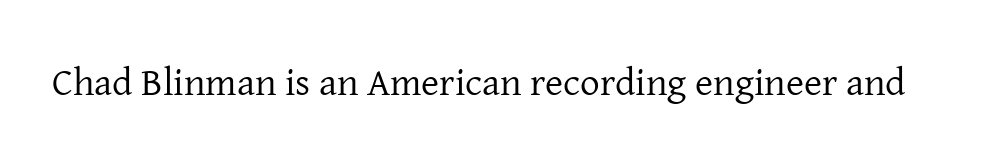
{"serif": "yes", "italic": "no", "bold": "no", "weight": "regular", "width": "normal", "stroke_contrast": "low", "x_height": "medium", "monospaced": "no", "underline": "no", "letter_spacing": "normal", "letter_spacing_em": 0.0, "glyph_px": 39}
